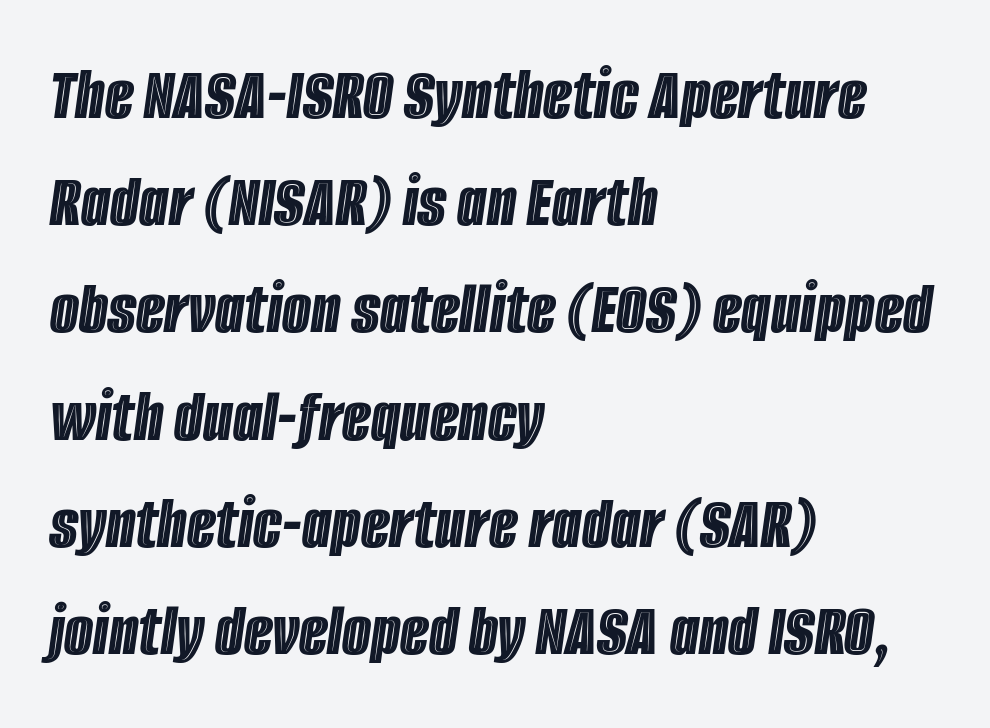
The image shows 75 px condensed type, italic (leaning right); set left-aligned, normal line spacing (1.43x), normal letter spacing, not underlined; a large x-height.
